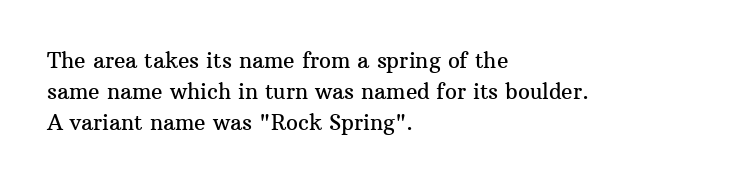
Q: Is the text italic (slanted)? A: No, it is upright.
Q: Is the text underlined? A: No.
Q: How is the paragraph aligned? A: Left-aligned.
Q: Is the spacing between letters normal or unusually wide? A: Normal.
Q: Is the spacing between lines tight, normal or loose? A: Normal.
